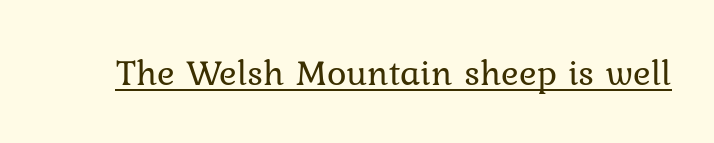
The image shows 37 px regular-weight type, upright; set normal letter spacing, underlined; low stroke contrast and a medium x-height.
